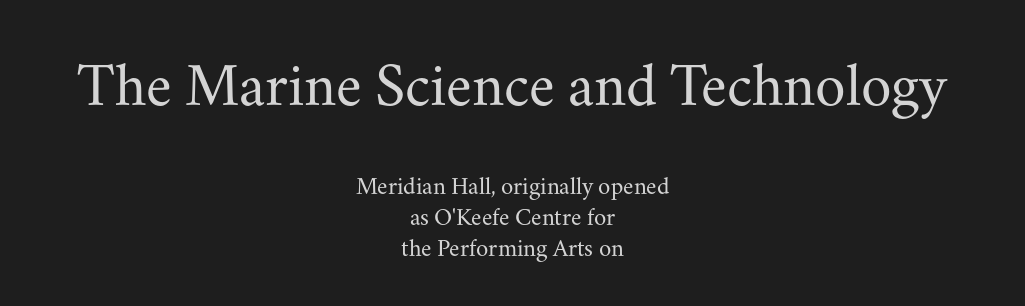
{"serif": "yes", "italic": "no", "bold": "no", "weight": "regular", "width": "normal", "stroke_contrast": "medium", "x_height": "small", "monospaced": "no", "underline": "no", "align": "center", "line_spacing_ratio": 1.24, "letter_spacing": "normal", "letter_spacing_em": 0.0, "larger_block": "first", "size_ratio": 2.48, "glyph_px": 62}
